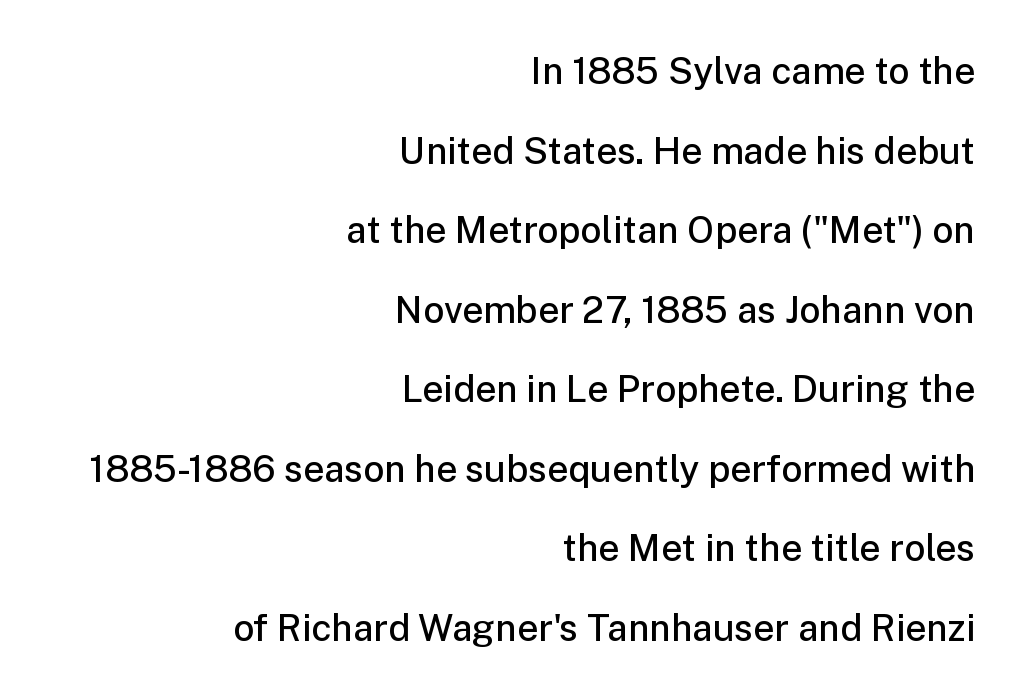
Q: Is the text bold? A: Semi-bold.
Q: Is the text italic (slanted)? A: No, it is upright.
Q: Is the typeface a serif or a sans-serif typeface? A: Sans-serif.
Q: Is the text underlined? A: No.
Q: How is the paragraph aligned? A: Right-aligned.
Q: Is the spacing between letters normal or unusually wide? A: Normal.
Q: Is the spacing between lines tight, normal or loose? A: Loose.
Q: Width (condensed, normal, or wide)? A: Normal.
Q: Stroke contrast? A: Low.
Q: x-height? A: Medium.
Q: Monospaced? A: No.
